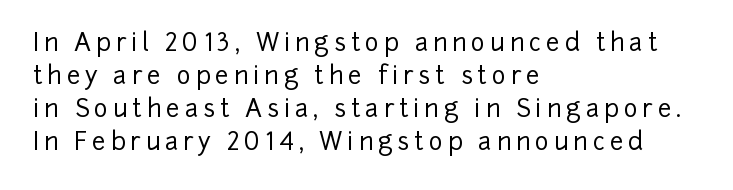
The image shows 24 px text type, upright; set left-aligned, normal line spacing (1.38x), unusually wide letter spacing (+0.2 em), not underlined.
